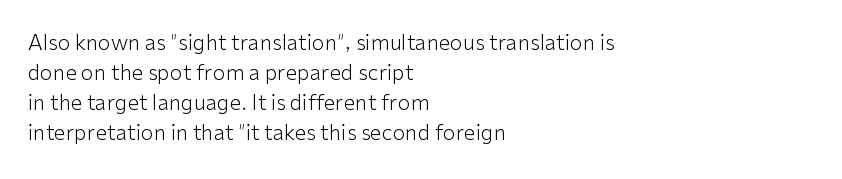
{"italic": "no", "bold": "no", "underline": "no", "align": "left", "line_spacing": "normal", "line_spacing_ratio": 1.43, "letter_spacing": "normal", "letter_spacing_em": 0.0, "glyph_px": 21}
